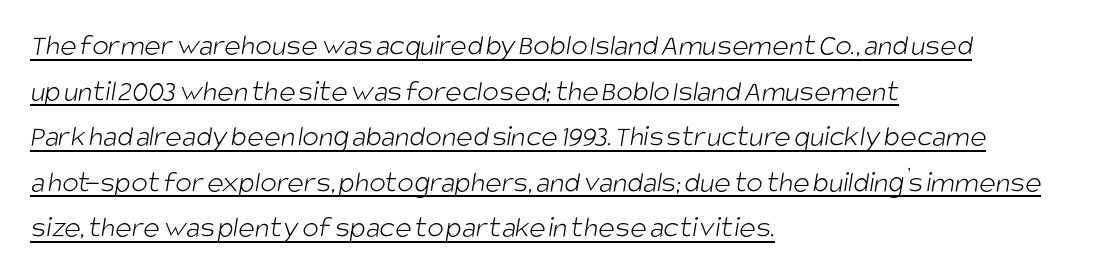
{"serif": "no", "bold": "no", "weight": "light", "width": "condensed", "stroke_contrast": "low", "x_height": "large", "monospaced": "no", "underline": "yes", "align": "left", "line_spacing": "normal", "line_spacing_ratio": 1.47, "letter_spacing": "normal", "letter_spacing_em": 0.0, "glyph_px": 31}
